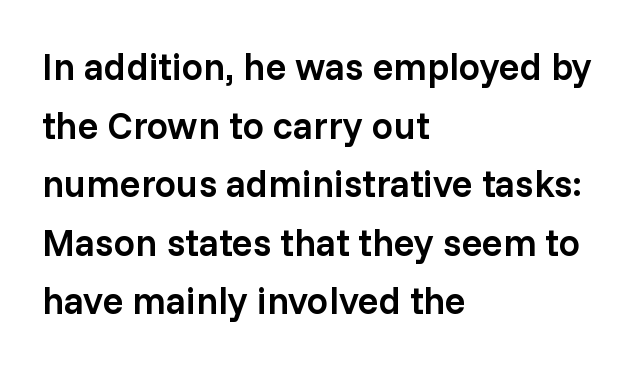
The image shows 38 px semibold sans-serif type, upright; set left-aligned, normal line spacing (1.54x), normal letter spacing, not underlined; low stroke contrast and a medium x-height.
